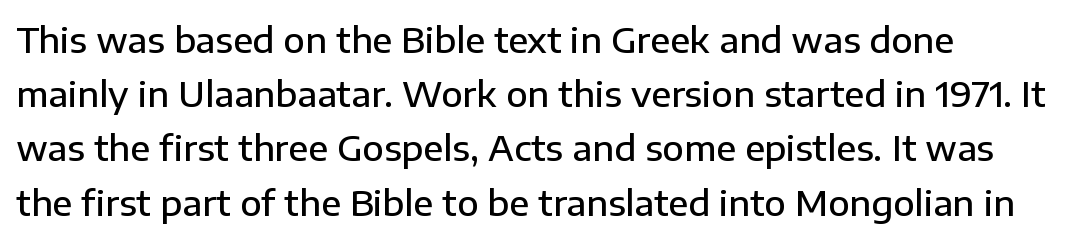
The image shows 35 px semibold sans-serif type, upright; set normal line spacing (1.55x), normal letter spacing, not underlined; low stroke contrast and a medium x-height.
